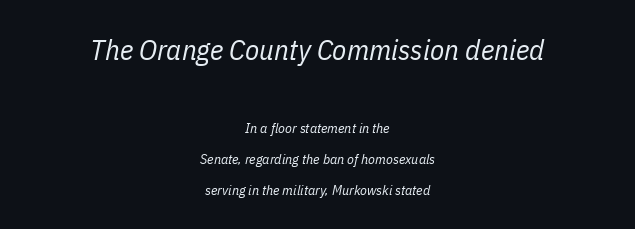
The strokes carry an ordinary text weight at most. The lines are spread far apart with generous leading. Descenders hang freely into open space. Do the characters align in a grid? No, the font is proportional.
